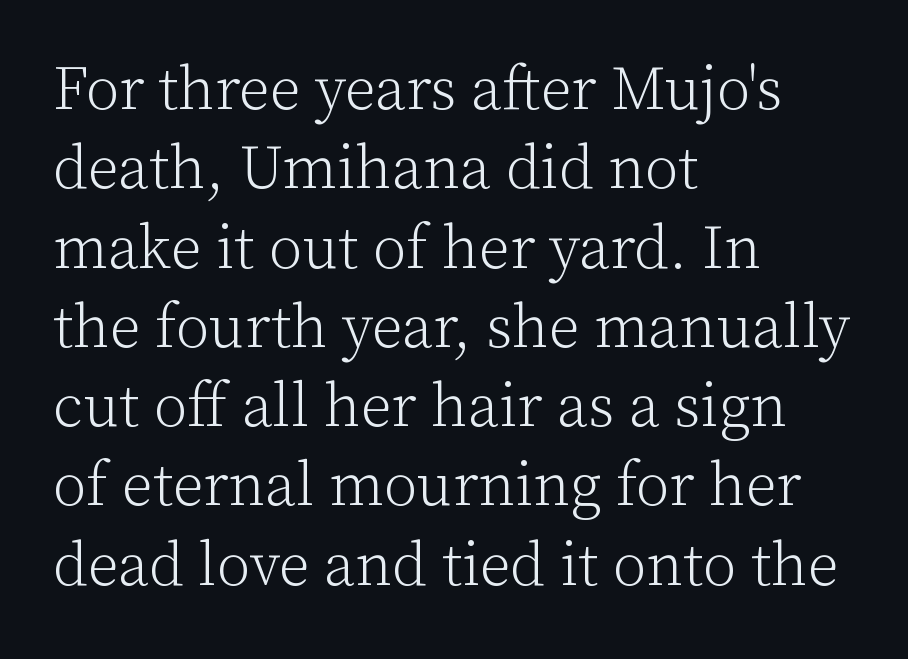
{"serif": "yes", "italic": "no", "bold": "no", "weight": "light", "width": "normal", "stroke_contrast": "low", "x_height": "medium", "monospaced": "no", "underline": "no", "align": "left", "line_spacing": "normal", "line_spacing_ratio": 1.3, "letter_spacing": "normal", "letter_spacing_em": 0.0, "glyph_px": 61}
